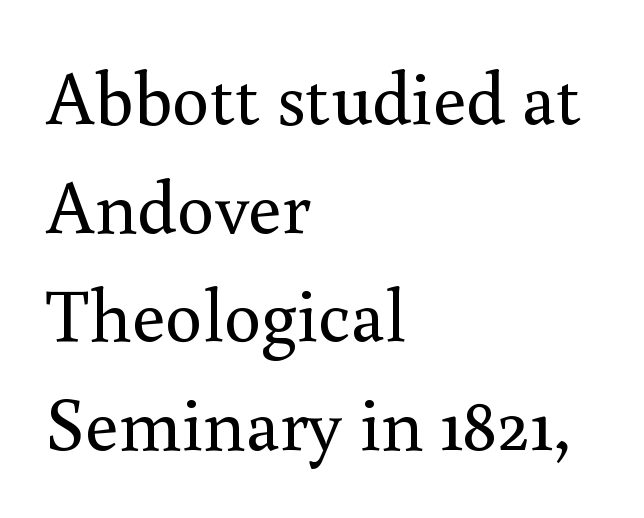
The image shows 75 px regular-weight serif type, upright; set left-aligned, normal line spacing (1.45x), normal letter spacing, not underlined; medium stroke contrast and a small x-height.
